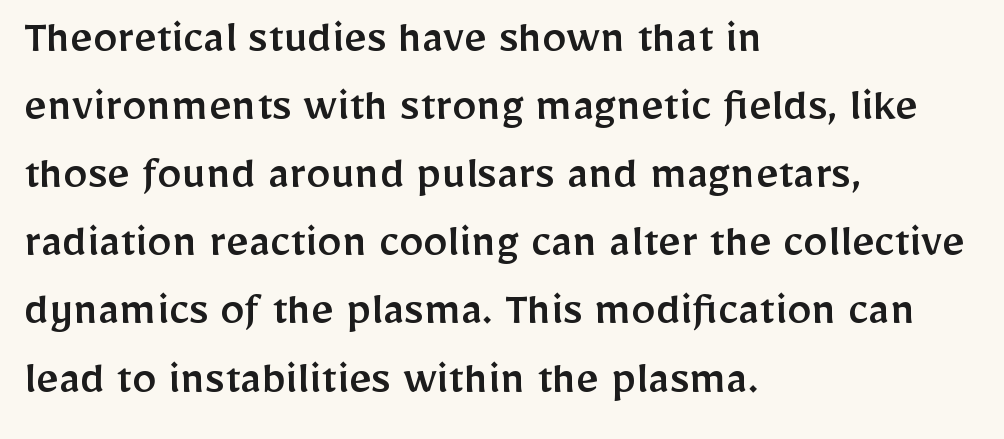
{"serif": "no", "italic": "no", "width": "normal", "stroke_contrast": "low", "x_height": "medium", "monospaced": "no", "underline": "no", "align": "left", "line_spacing": "normal", "line_spacing_ratio": 1.39, "letter_spacing": "normal", "letter_spacing_em": 0.0, "glyph_px": 49}
